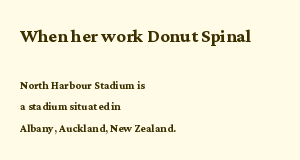
Q: Is the text bold? A: Yes.
Q: Is the text italic (slanted)? A: No, it is upright.
Q: Is the text underlined? A: No.
Q: How is the paragraph aligned? A: Left-aligned.
Q: Is the spacing between letters normal or unusually wide? A: Normal.
Q: Is the spacing between lines tight, normal or loose? A: Normal.
Q: Which block of text is set in a larger size, the first (top) or the second (bottom)? A: The first (top) one.
